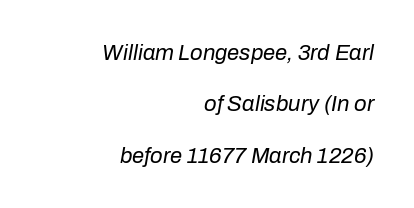
Q: Is the text bold? A: No.
Q: Is the text italic (slanted)? A: Yes, it leans right by about 10 degrees.
Q: Is the text underlined? A: No.
Q: How is the paragraph aligned? A: Right-aligned.
Q: Is the spacing between letters normal or unusually wide? A: Normal.
Q: Is the spacing between lines tight, normal or loose? A: Loose.
